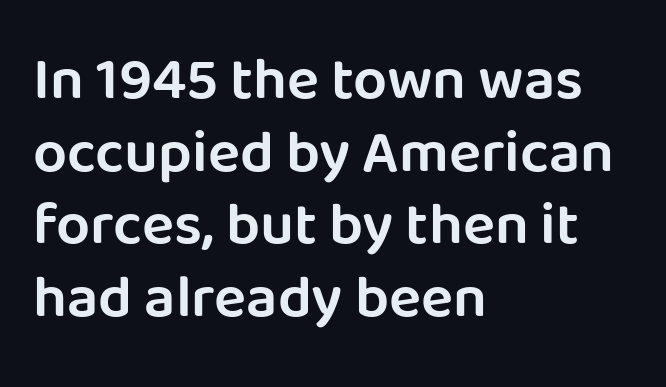
Q: Is the text bold? A: Semi-bold.
Q: Is the text italic (slanted)? A: No, it is upright.
Q: Is the typeface a serif or a sans-serif typeface? A: Sans-serif.
Q: Is the text underlined? A: No.
Q: How is the paragraph aligned? A: Left-aligned.
Q: Is the spacing between letters normal or unusually wide? A: Normal.
Q: Width (condensed, normal, or wide)? A: Normal.
Q: Stroke contrast? A: Low.
Q: x-height? A: Large.
Q: Monospaced? A: No.
